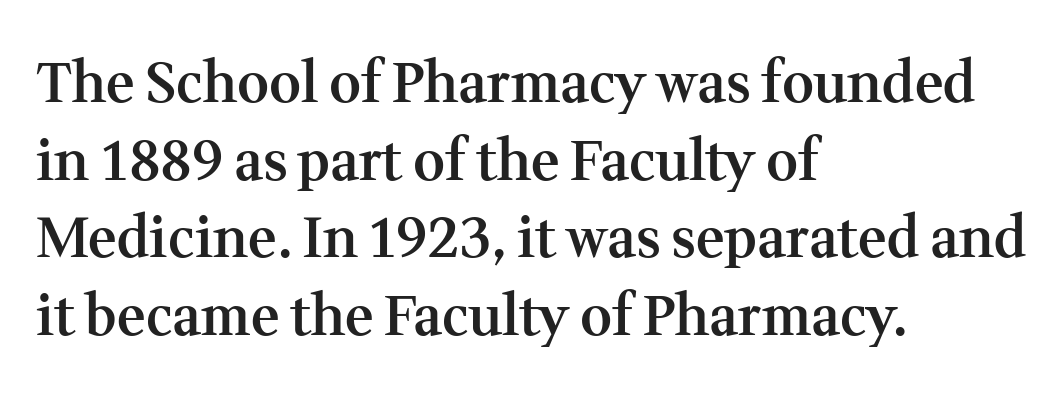
Baseline-to-baseline distance is the conventional proportion of letter height. Font category for this specimen: serif. Line starts are locked; line ends wander. Descenders hang freely into open space. The letters sit at their default tracking, neither squeezed nor spread. Varying glyph widths throughout — classic text-font behaviour.
